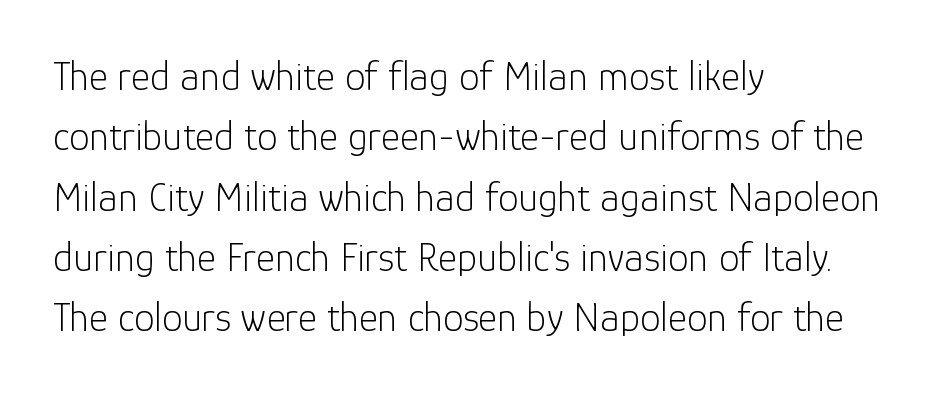
The image shows 41 px light sans-serif type, upright; set left-aligned, normal line spacing (1.47x), normal letter spacing, not underlined; low stroke contrast and a medium x-height.
